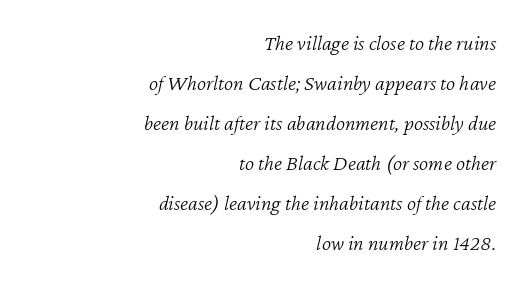
The image shows 22 px text type, italic (leaning right); set right-aligned, line spacing 1.82x, normal letter spacing, not underlined.
